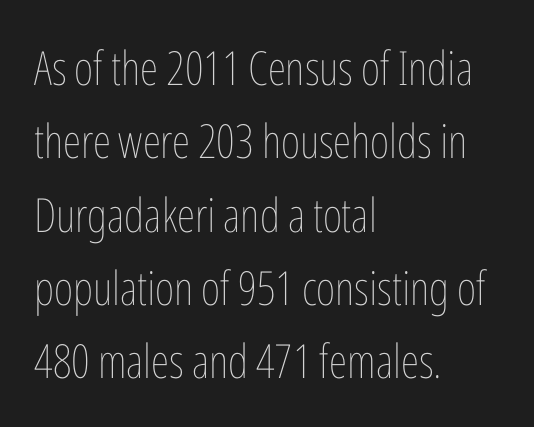
Inter-character spacing is left at the font's built-in metrics. Does the leading feel generous? No, just average. The axis of the letterforms is exactly vertical. Unbolded letterforms with no extra heft.
